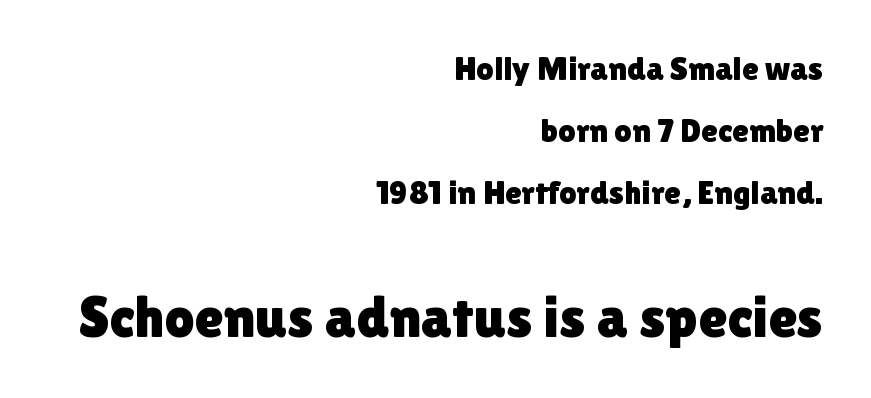
Q: Is the text italic (slanted)? A: No, it is upright.
Q: Is the typeface a serif or a sans-serif typeface? A: Sans-serif.
Q: Is the text underlined? A: No.
Q: How is the paragraph aligned? A: Right-aligned.
Q: Is the spacing between letters normal or unusually wide? A: Normal.
Q: Which block of text is set in a larger size, the first (top) or the second (bottom)? A: The second (bottom) one.
Q: Width (condensed, normal, or wide)? A: Normal.
Q: x-height? A: Medium.
Q: Monospaced? A: No.
